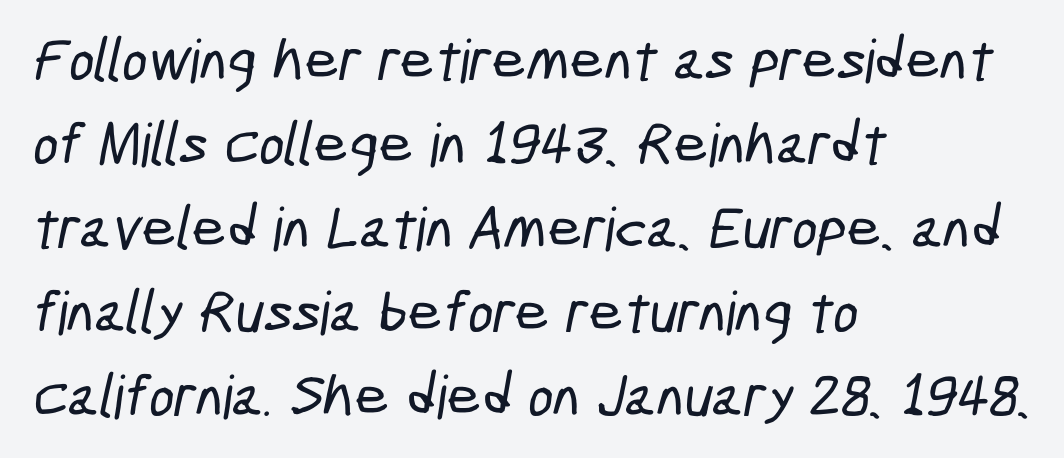
{"serif": "no", "width": "condensed", "stroke_contrast": "low", "x_height": "medium", "monospaced": "no", "underline": "no", "align": "left", "line_spacing": "normal", "line_spacing_ratio": 1.4, "letter_spacing": "normal", "letter_spacing_em": 0.0, "glyph_px": 60}
